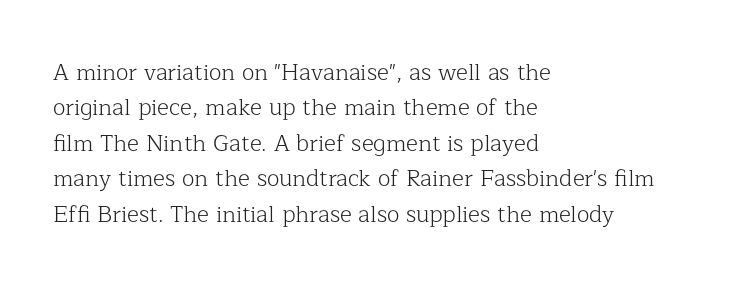
The image shows 23 px text type, upright; set left-aligned, normal line spacing (1.54x), normal letter spacing, not underlined.
